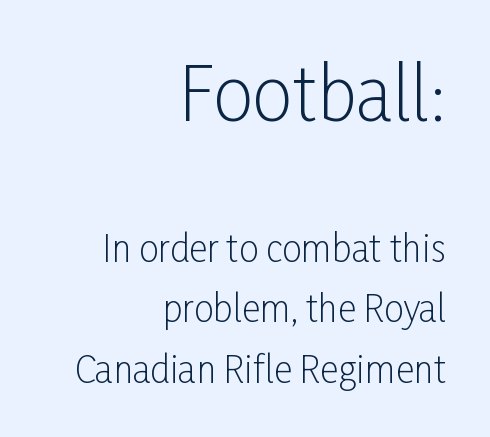
Q: Is the text bold? A: No.
Q: Is the text italic (slanted)? A: No, it is upright.
Q: Is the typeface a serif or a sans-serif typeface? A: Sans-serif.
Q: Is the text underlined? A: No.
Q: How is the paragraph aligned? A: Right-aligned.
Q: Is the spacing between letters normal or unusually wide? A: Normal.
Q: Is the spacing between lines tight, normal or loose? A: Normal.
Q: Which block of text is set in a larger size, the first (top) or the second (bottom)? A: The first (top) one.
Q: Width (condensed, normal, or wide)? A: Condensed.
Q: Stroke contrast? A: Low.
Q: x-height? A: Medium.
Q: Monospaced? A: No.
